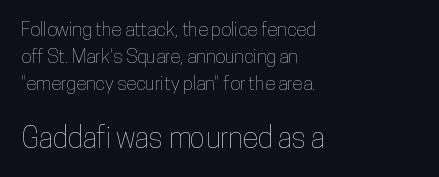
The compositor pushed each line to the left boundary. The passage shown is typed in a proportional face where columns would drift. Compared with typical body copy, the letter spacing here is the same. If you measured baseline to baseline, you'd find a middling distance. The gap between lines stays unmarked.
